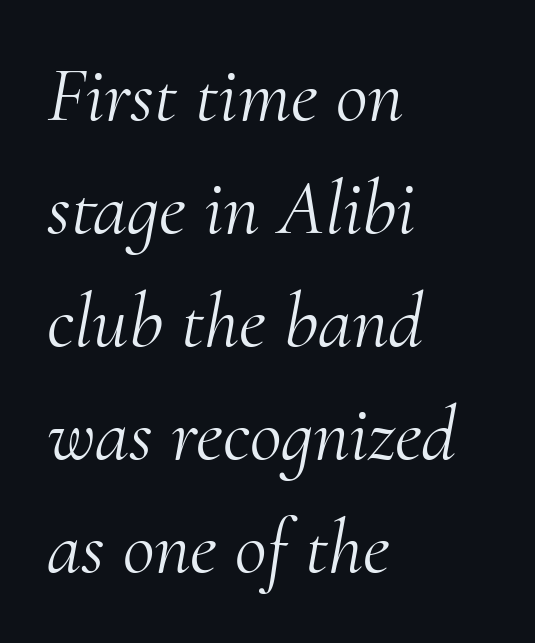
The image shows 78 px light serif type, italic (leaning right); set left-aligned, normal line spacing (1.45x), normal letter spacing, not underlined; medium stroke contrast and a small x-height.
